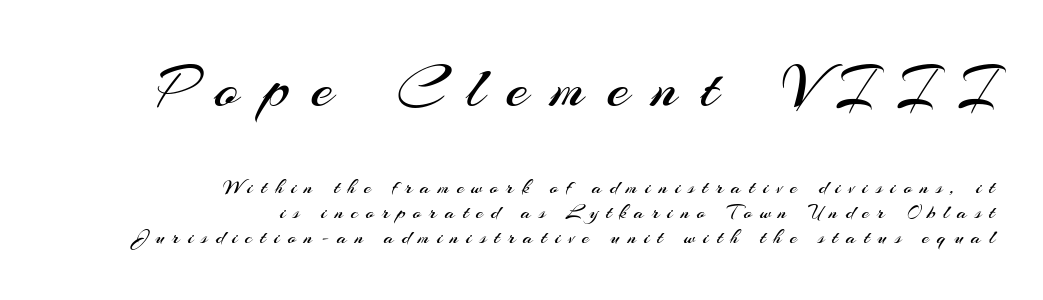
The rendering inserts visible extra space after every character. These lines are composed in type without serifs. Reading down the block, your eye finds every line finishing at a fixed right position. Of the two passages, the one on top uses the larger point size.
